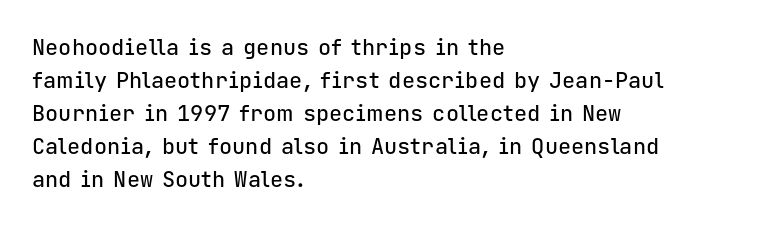
A clean baseline with only descenders dipping below it. Standard letterfit; no display-style spreading of the glyphs. Notice how descenders clear the ascenders below comfortably — that's standard leading. It's the straight-up-and-down kind of type. Does the copy run flush right? No — it runs flush left.
